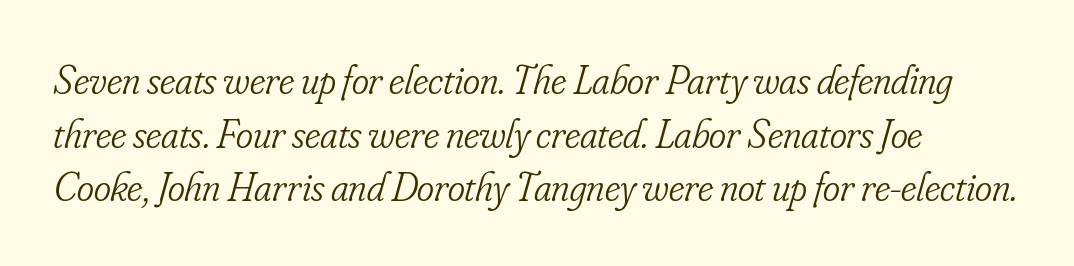
This reads as an unemphasized weight, regular at the heaviest. Inter-character spacing is left at the font's built-in metrics. The passage is arranged the way most books set body copy — flush left. This sample uses a serif face. Character widths vary here, with narrow letters taking less room than wide ones. The glyphs are unaccompanied by any horizontal stroke below them.
